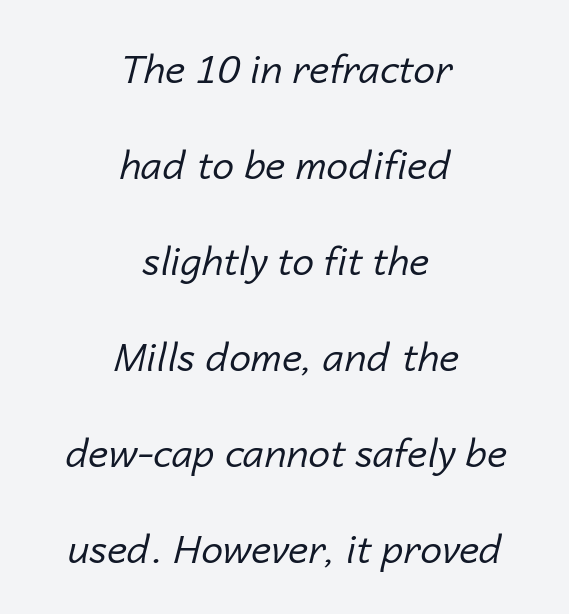
The image shows 39 px regular-weight type, italic (leaning right); set centered, loose line spacing (2.46x), normal letter spacing, not underlined; low stroke contrast and a medium x-height.
